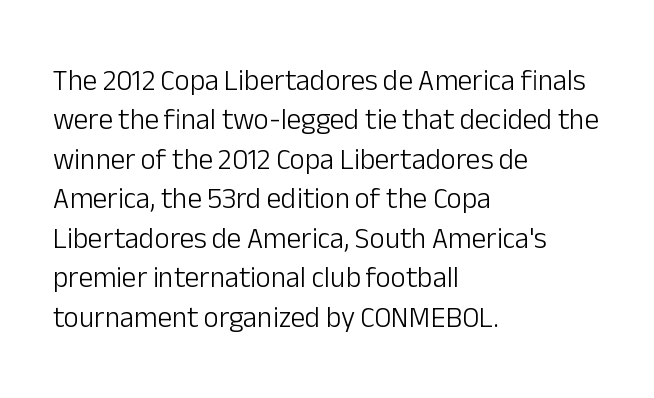
The image shows 29 px light sans-serif type, upright; set left-aligned, normal line spacing (1.36x), normal letter spacing, not underlined; low stroke contrast and a medium x-height.
